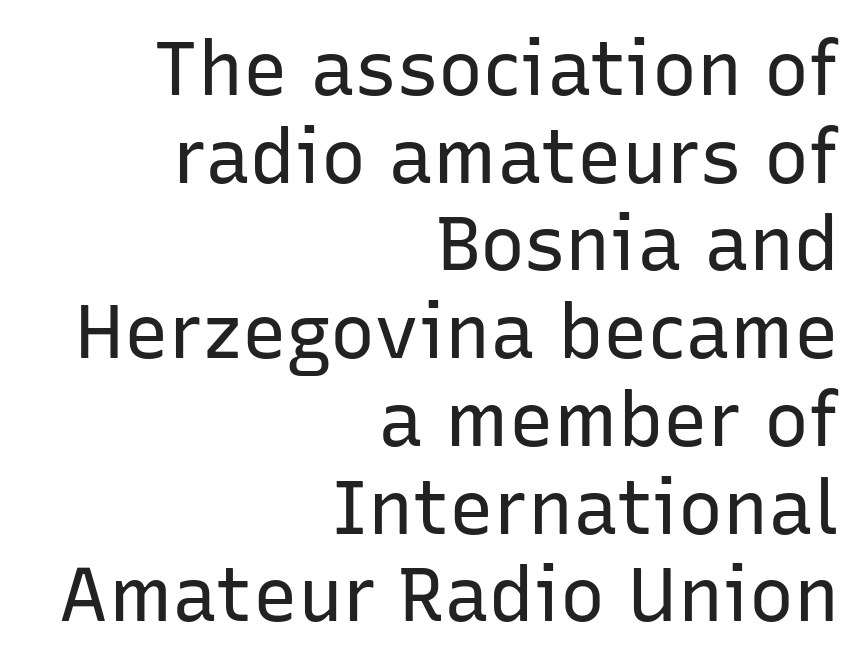
{"serif": "no", "italic": "no", "bold": "no", "weight": "regular", "width": "normal", "stroke_contrast": "low", "x_height": "medium", "monospaced": "no", "underline": "no", "align": "right", "line_spacing_ratio": 1.17, "letter_spacing": "normal", "letter_spacing_em": 0.0, "glyph_px": 75}
